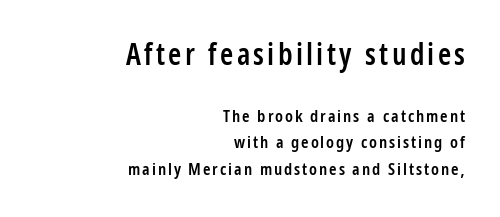
The lettering stays uniformly vertical, giving the passage a roman look. Strokes here are thickened, but only to semibold level. Successive baselines arrive at the customary interval. Visually the block forms a straight wall on the right and a jagged coastline on the left. Spacing verdict: proportional, widths tailored to each character.
